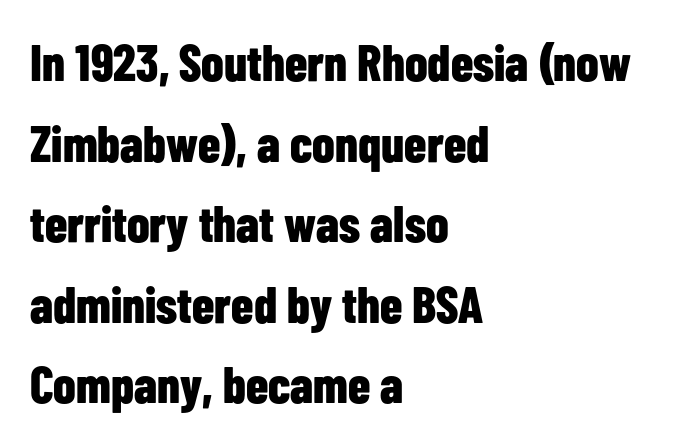
The image shows 51 px bold, condensed sans-serif type, upright; set left-aligned, normal line spacing (1.58x), normal letter spacing, not underlined; low stroke contrast and a medium x-height.
